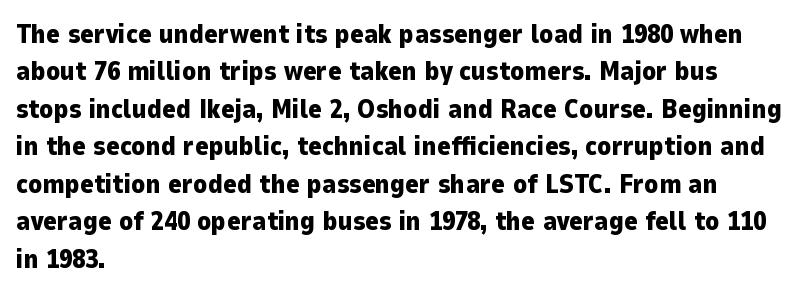
{"italic": "no", "bold": "yes", "underline": "no", "align": "left", "line_spacing": "normal", "line_spacing_ratio": 1.44, "letter_spacing": "normal", "letter_spacing_em": 0.0, "glyph_px": 26}
